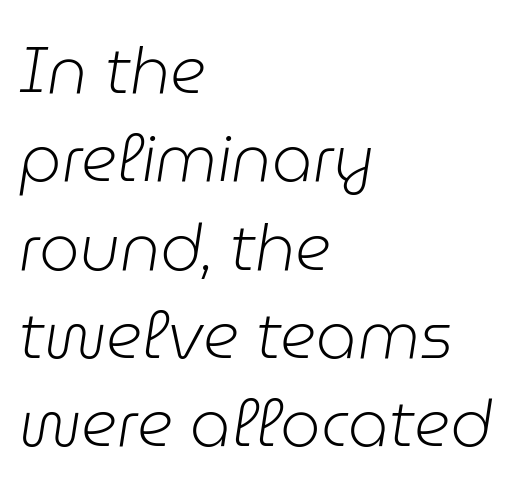
{"italic": "yes", "lean": "right", "slant_degrees": 9, "bold": "no", "weight": "light", "width": "normal", "stroke_contrast": "low", "x_height": "medium", "monospaced": "no", "underline": "no", "align": "left", "line_spacing": "normal", "line_spacing_ratio": 1.38, "letter_spacing": "normal", "letter_spacing_em": 0.0, "glyph_px": 64}
